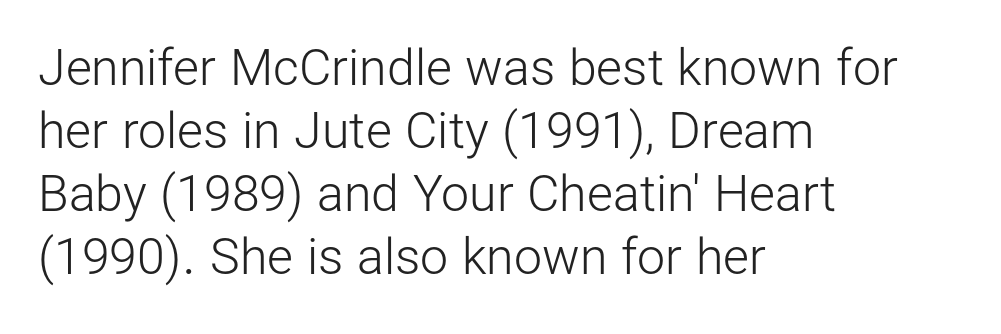
{"serif": "no", "italic": "no", "bold": "no", "weight": "light", "width": "normal", "stroke_contrast": "low", "x_height": "medium", "monospaced": "no", "underline": "no", "align": "left", "line_spacing": "normal", "line_spacing_ratio": 1.26, "letter_spacing": "normal", "letter_spacing_em": 0.0, "glyph_px": 50}
